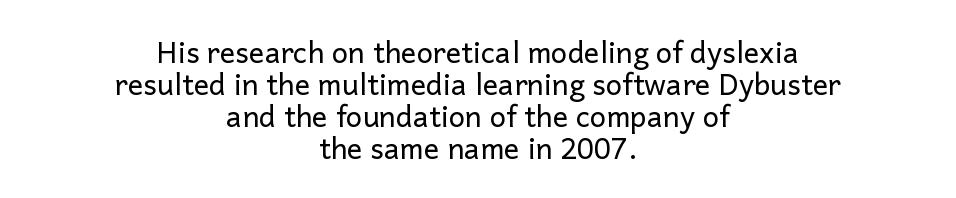
Q: Is the text bold? A: No.
Q: Is the text italic (slanted)? A: No, it is upright.
Q: Is the typeface a serif or a sans-serif typeface? A: Sans-serif.
Q: Is the text underlined? A: No.
Q: How is the paragraph aligned? A: Centered.
Q: Is the spacing between letters normal or unusually wide? A: Normal.
Q: Is the spacing between lines tight, normal or loose? A: Tight.
Q: Width (condensed, normal, or wide)? A: Normal.
Q: Stroke contrast? A: Low.
Q: x-height? A: Medium.
Q: Monospaced? A: No.
